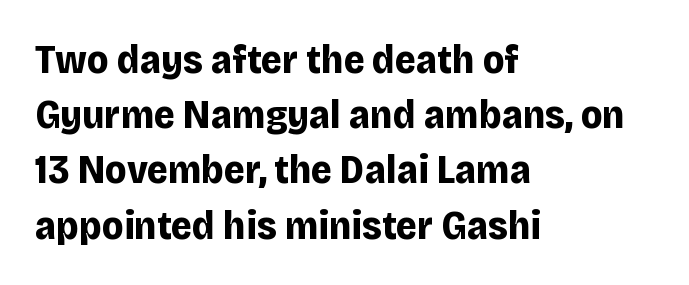
The image shows 40 px bold sans-serif type, upright; set left-aligned, normal line spacing (1.38x), normal letter spacing, not underlined; low stroke contrast and a large x-height.
